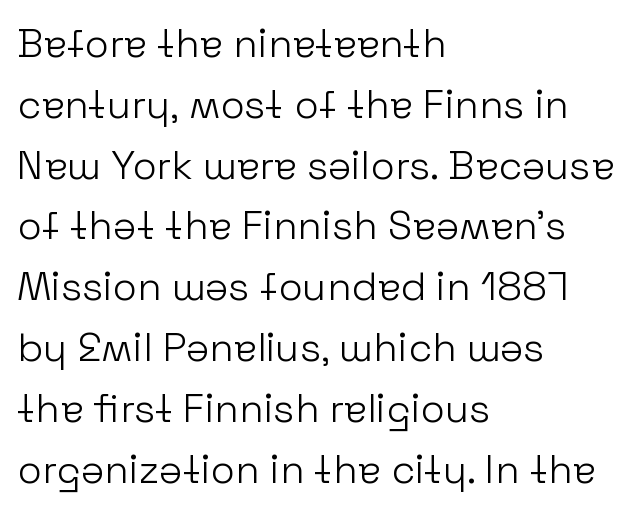
Q: Is the text bold? A: No.
Q: Is the text italic (slanted)? A: No, it is upright.
Q: Is the typeface a serif or a sans-serif typeface? A: Sans-serif.
Q: Is the text underlined? A: No.
Q: How is the paragraph aligned? A: Left-aligned.
Q: Is the spacing between letters normal or unusually wide? A: Normal.
Q: Is the spacing between lines tight, normal or loose? A: Normal.
Q: Width (condensed, normal, or wide)? A: Normal.
Q: Stroke contrast? A: Low.
Q: x-height? A: Medium.
Q: Monospaced? A: No.
